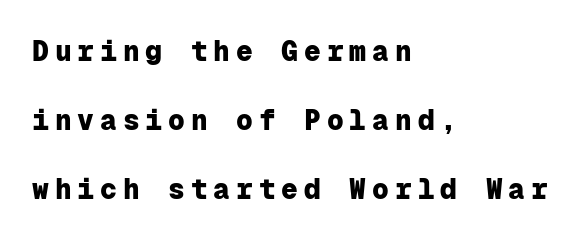
The image shows 28 px heavy sans-serif type, upright, monospaced; set left-aligned, loose line spacing (2.47x), unusually wide letter spacing (+0.21 em), not underlined; low stroke contrast and a medium x-height.
